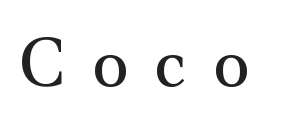
{"serif": "yes", "italic": "no", "bold": "no", "weight": "regular", "width": "normal", "stroke_contrast": "medium", "x_height": "small", "monospaced": "no", "underline": "no", "letter_spacing": "wide", "letter_spacing_em": 0.39, "glyph_px": 67}
